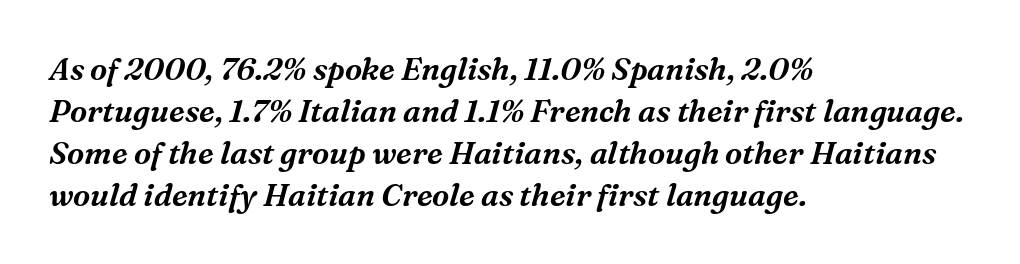
Classification — serif. Is this a fixed-width face? No — the glyphs have proportional, varying widths. Looking at the ascenders, they clearly lean. Rule under the text: the space is simply empty.
